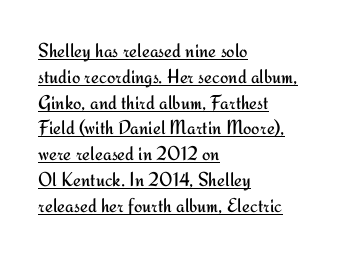
The image shows 20 px text type, upright; set left-aligned, normal line spacing (1.29x), normal letter spacing, underlined.
